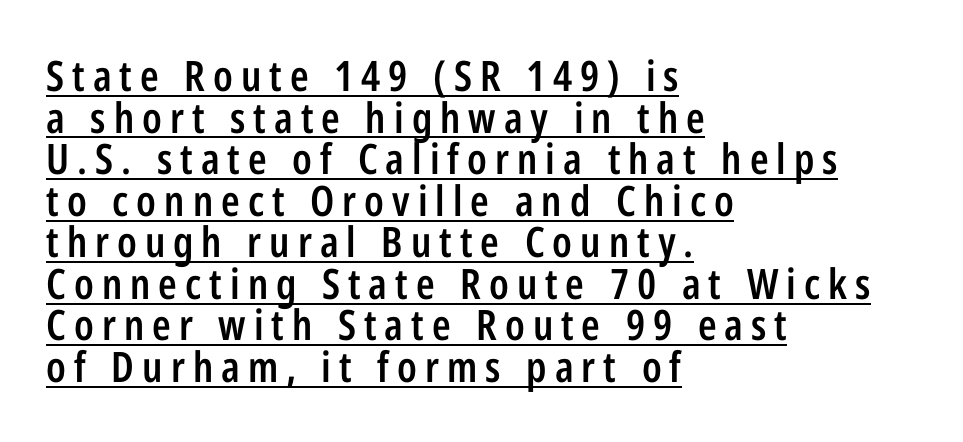
The image shows 42 px semibold, condensed sans-serif type, upright; set left-aligned, tight line spacing (0.99x), underlined; low stroke contrast and a medium x-height.
